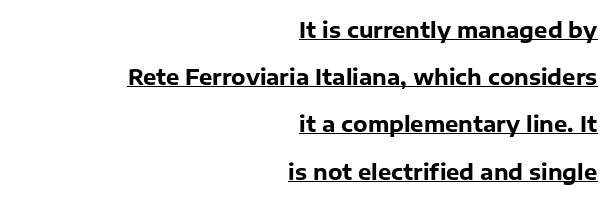
Q: Is the text bold? A: Yes.
Q: Is the text italic (slanted)? A: No, it is upright.
Q: Is the text underlined? A: Yes.
Q: How is the paragraph aligned? A: Right-aligned.
Q: Is the spacing between letters normal or unusually wide? A: Normal.
Q: Is the spacing between lines tight, normal or loose? A: Loose.
